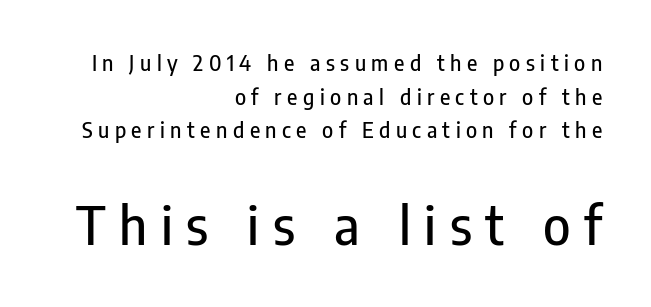
The letters in the lower block stand taller than those in the block above. Rule under the text: the space is simply empty. Short and long lines alike share a common ending point at right. Short note: letters widely spaced.
